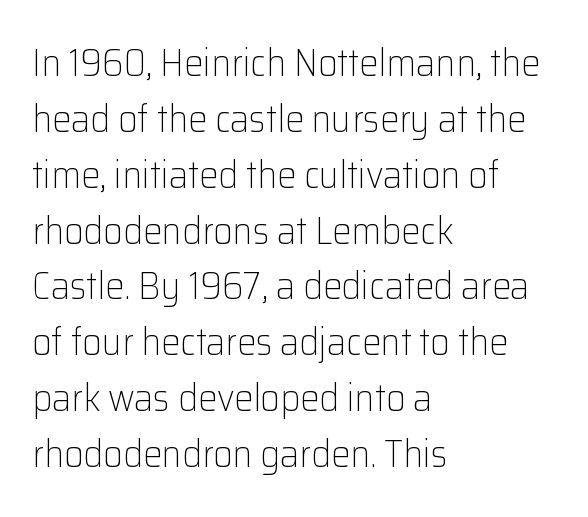
Q: Is the text bold? A: No.
Q: Is the text italic (slanted)? A: No, it is upright.
Q: Is the typeface a serif or a sans-serif typeface? A: Sans-serif.
Q: Is the text underlined? A: No.
Q: How is the paragraph aligned? A: Left-aligned.
Q: Is the spacing between letters normal or unusually wide? A: Normal.
Q: Is the spacing between lines tight, normal or loose? A: Normal.
Q: Width (condensed, normal, or wide)? A: Normal.
Q: Stroke contrast? A: Low.
Q: x-height? A: Medium.
Q: Monospaced? A: No.
